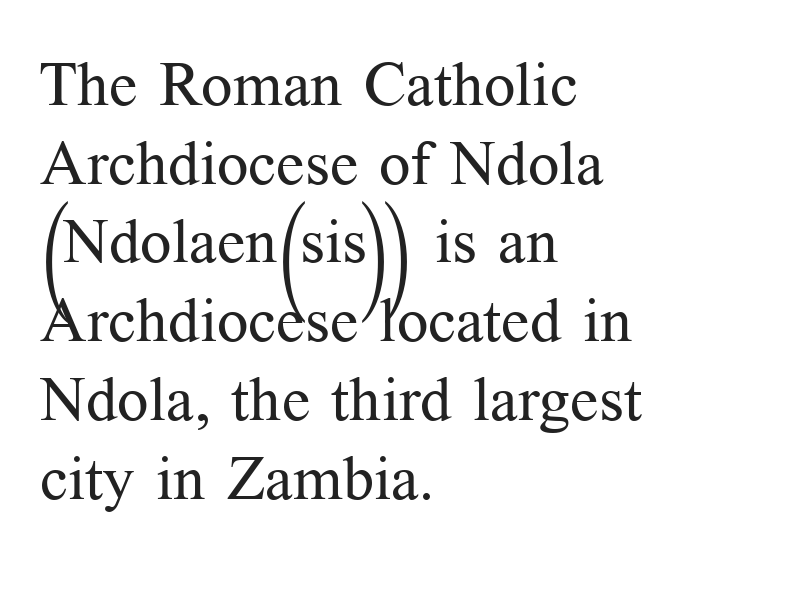
The image shows 62 px regular-weight serif type, upright; set left-aligned, normal line spacing (1.27x), normal letter spacing, not underlined; medium stroke contrast and a medium x-height.
